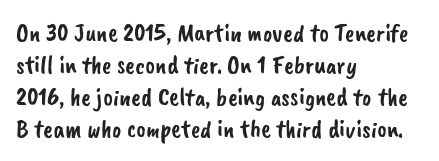
{"underline": "no", "align": "left", "line_spacing_ratio": 1.23, "letter_spacing": "normal", "letter_spacing_em": 0.0, "glyph_px": 26}
